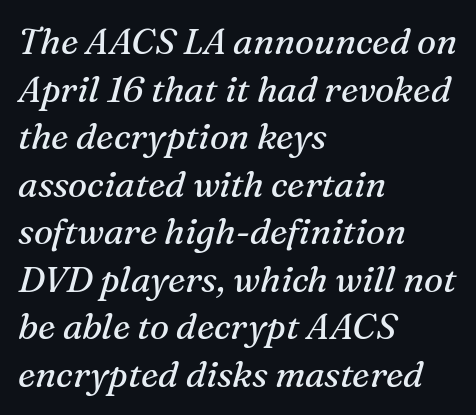
Q: Is the text bold? A: No.
Q: Is the text italic (slanted)? A: Yes, it leans right by about 16 degrees.
Q: Is the typeface a serif or a sans-serif typeface? A: Serif.
Q: Is the text underlined? A: No.
Q: How is the paragraph aligned? A: Left-aligned.
Q: Is the spacing between letters normal or unusually wide? A: Normal.
Q: Is the spacing between lines tight, normal or loose? A: Normal.
Q: Width (condensed, normal, or wide)? A: Normal.
Q: Stroke contrast? A: Medium.
Q: x-height? A: Medium.
Q: Monospaced? A: No.
